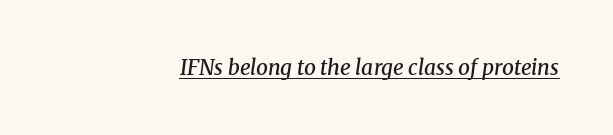
The image shows 21 px text type, italic (leaning right); set normal letter spacing, underlined.
